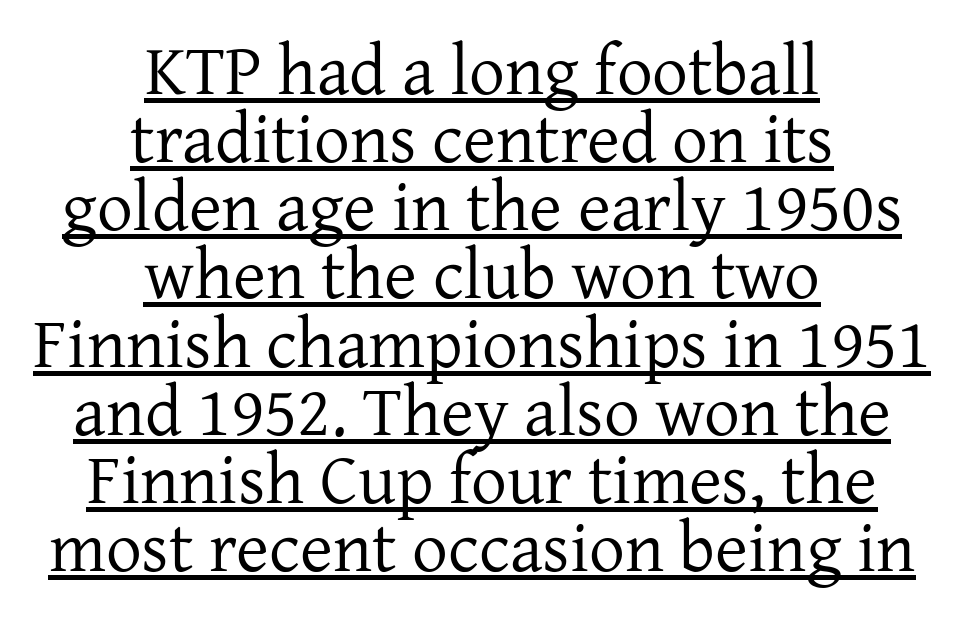
{"serif": "yes", "italic": "no", "bold": "no", "weight": "regular", "width": "normal", "stroke_contrast": "low", "x_height": "medium", "monospaced": "no", "underline": "yes", "align": "center", "line_spacing": "tight", "line_spacing_ratio": 0.96, "letter_spacing": "normal", "letter_spacing_em": 0.0, "glyph_px": 71}
